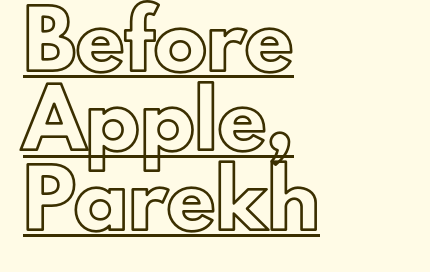
{"italic": "no", "width": "normal", "x_height": "small", "monospaced": "no", "underline": "yes", "align": "left", "line_spacing": "normal", "line_spacing_ratio": 1.5, "letter_spacing": "normal", "letter_spacing_em": 0.0, "glyph_px": 53}
